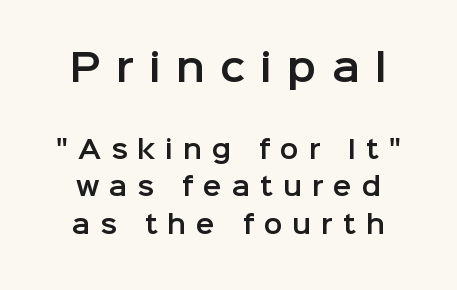
Q: Is the text italic (slanted)? A: No, it is upright.
Q: Is the typeface a serif or a sans-serif typeface? A: Sans-serif.
Q: Is the text underlined? A: No.
Q: Is the spacing between letters normal or unusually wide? A: Unusually wide.
Q: Is the spacing between lines tight, normal or loose? A: Normal.
Q: Which block of text is set in a larger size, the first (top) or the second (bottom)? A: The first (top) one.
Q: Width (condensed, normal, or wide)? A: Normal.
Q: Stroke contrast? A: Low.
Q: x-height? A: Medium.
Q: Monospaced? A: No.
